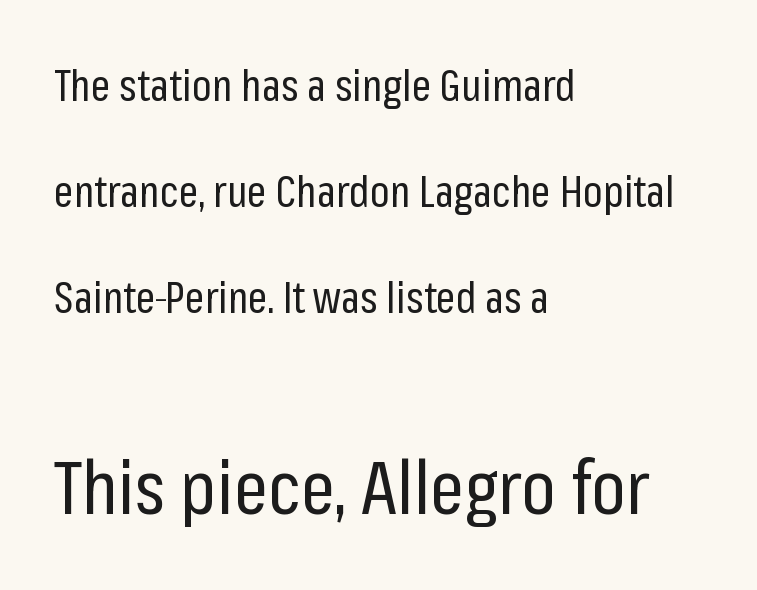
The typeface chosen for these lines omits serifs. These glyphs show unthickened strokes, regular width or finer. No extra tracking has been applied to these lines. The second block has been scaled up relative to the first.
